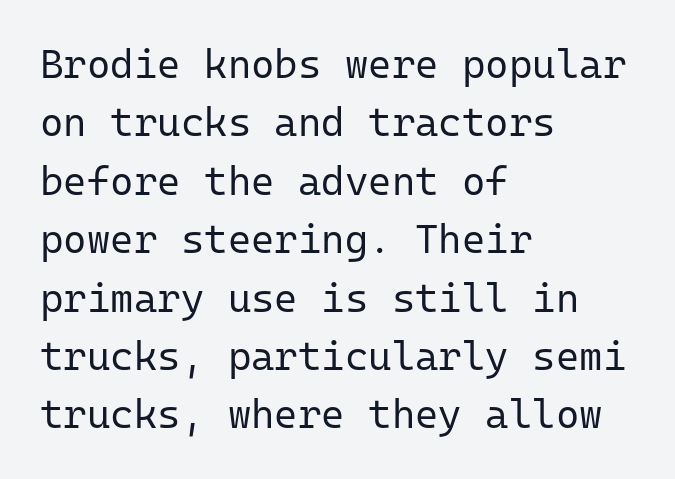
The image shows 40 px regular-weight sans-serif type, upright, monospaced; set left-aligned, normal line spacing (1.46x), normal letter spacing, not underlined; low stroke contrast and a medium x-height.
